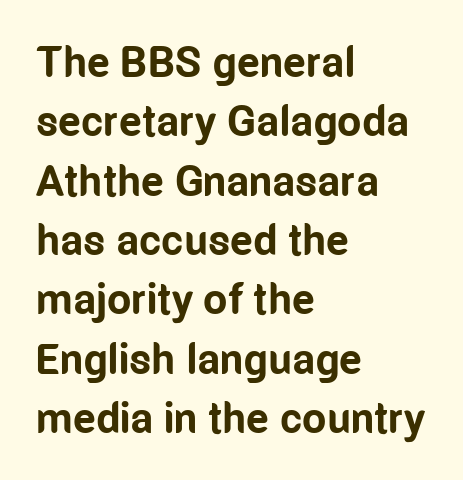
The image shows 43 px bold, condensed sans-serif type, upright; set left-aligned, normal line spacing (1.38x), normal letter spacing, not underlined; low stroke contrast and a medium x-height.
